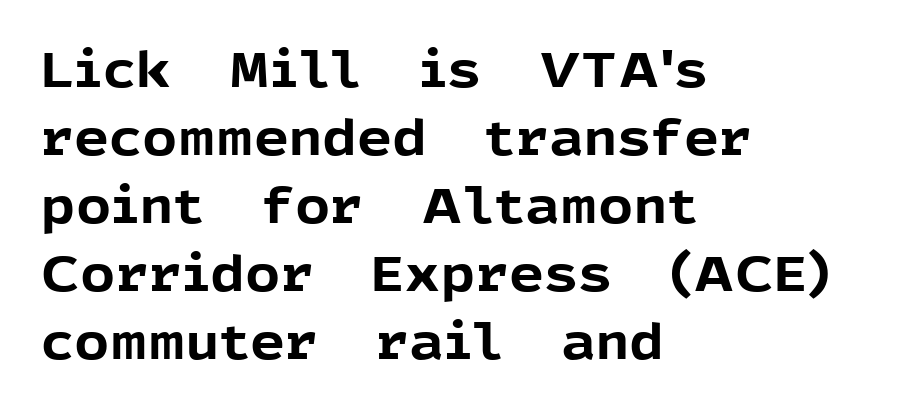
The image shows 49 px bold sans-serif type, upright; set left-aligned, normal line spacing (1.39x), normal letter spacing, not underlined; a medium x-height.
